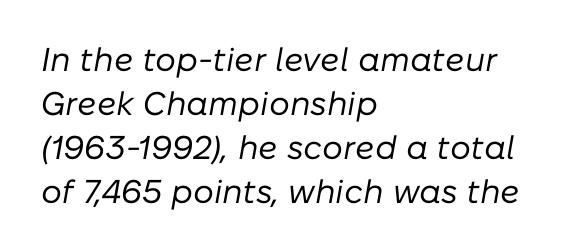
Q: Is the text bold? A: No.
Q: Is the text italic (slanted)? A: Yes, it leans right by about 10 degrees.
Q: Is the text underlined? A: No.
Q: How is the paragraph aligned? A: Left-aligned.
Q: Is the spacing between letters normal or unusually wide? A: Normal.
Q: Is the spacing between lines tight, normal or loose? A: Normal.
Q: Width (condensed, normal, or wide)? A: Normal.
Q: Stroke contrast? A: Low.
Q: x-height? A: Medium.
Q: Monospaced? A: No.
